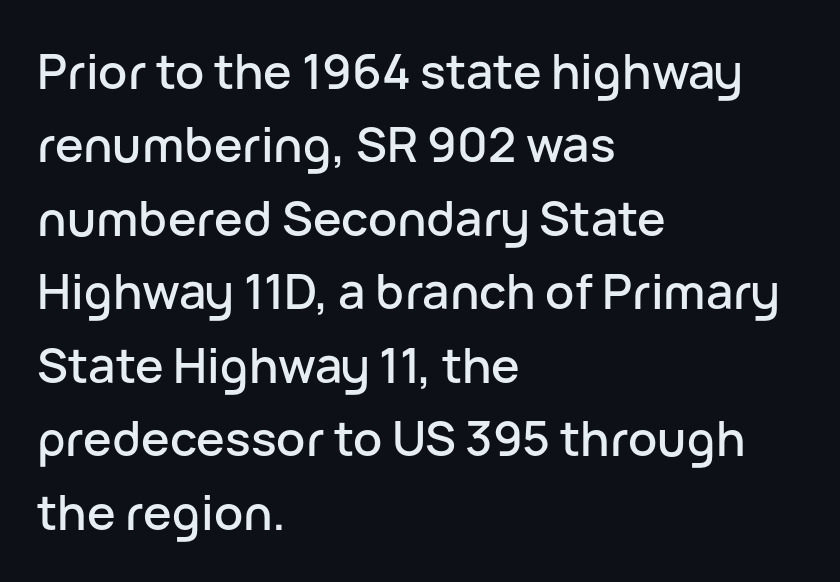
The image shows 48 px sans-serif type, upright; set left-aligned, normal line spacing (1.53x), normal letter spacing, not underlined; low stroke contrast and a medium x-height.
